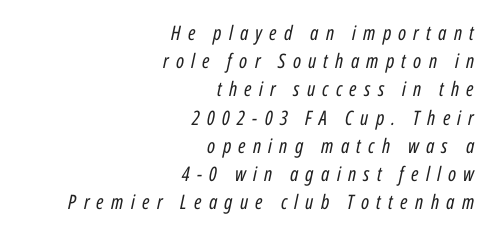
The image shows 20 px text type, italic (leaning right); set right-aligned, normal line spacing (1.41x), unusually wide letter spacing (+0.36 em), not underlined.
